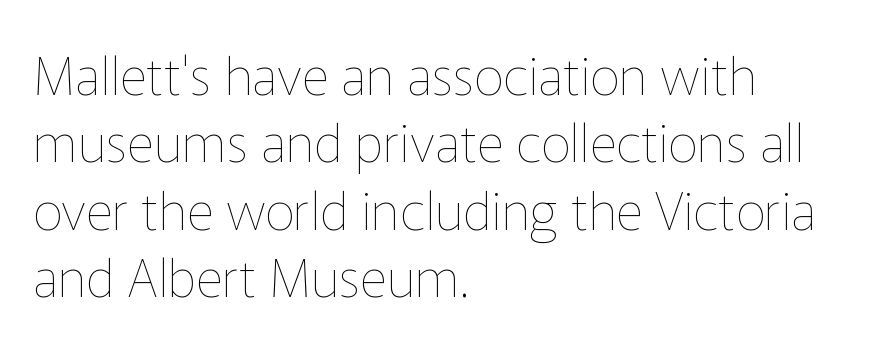
Q: Is the text bold? A: No.
Q: Is the text italic (slanted)? A: No, it is upright.
Q: Is the text underlined? A: No.
Q: How is the paragraph aligned? A: Left-aligned.
Q: Is the spacing between letters normal or unusually wide? A: Normal.
Q: Is the spacing between lines tight, normal or loose? A: Normal.
Q: Width (condensed, normal, or wide)? A: Normal.
Q: Stroke contrast? A: Low.
Q: x-height? A: Medium.
Q: Monospaced? A: No.
